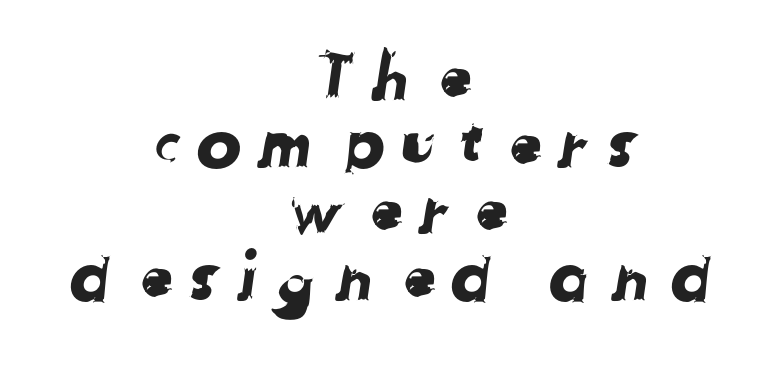
Q: Is the typeface a serif or a sans-serif typeface? A: Sans-serif.
Q: Is the text underlined? A: No.
Q: How is the paragraph aligned? A: Centered.
Q: Is the spacing between letters normal or unusually wide? A: Unusually wide.
Q: Is the spacing between lines tight, normal or loose? A: Tight.
Q: Width (condensed, normal, or wide)? A: Normal.
Q: Stroke contrast? A: Low.
Q: x-height? A: Medium.
Q: Monospaced? A: No.
